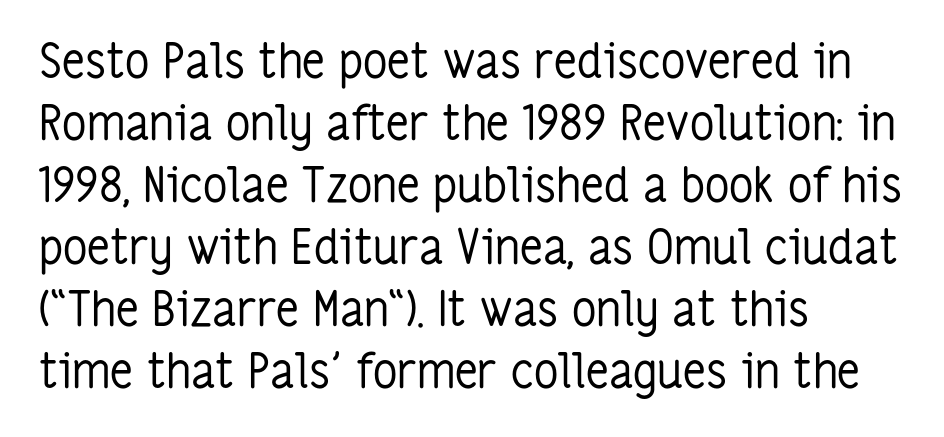
The image shows 48 px regular-weight, condensed sans-serif type, upright; set left-aligned, normal line spacing (1.29x), normal letter spacing, not underlined; low stroke contrast and a medium x-height.
